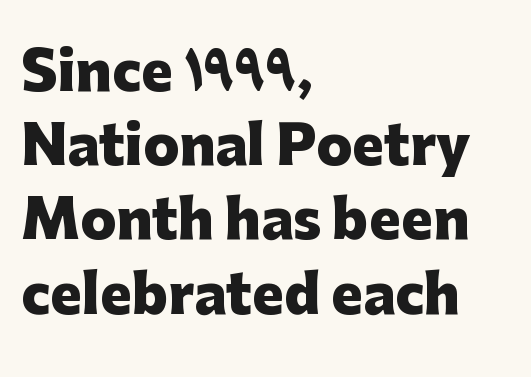
Q: Is the text bold? A: Yes.
Q: Is the text italic (slanted)? A: No, it is upright.
Q: Is the typeface a serif or a sans-serif typeface? A: Sans-serif.
Q: Is the text underlined? A: No.
Q: How is the paragraph aligned? A: Left-aligned.
Q: Is the spacing between letters normal or unusually wide? A: Normal.
Q: Is the spacing between lines tight, normal or loose? A: Normal.
Q: Width (condensed, normal, or wide)? A: Normal.
Q: Stroke contrast? A: Low.
Q: x-height? A: Medium.
Q: Monospaced? A: No.
